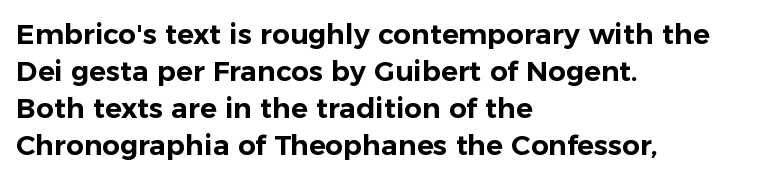
The setting favours the left margin, as ordinary paragraphs usually do. Note the varied advance widths — an 'i' is clearly narrower than an 'm'. It's the straight-up-and-down kind of type. These lines sit exactly where default settings would place them.
